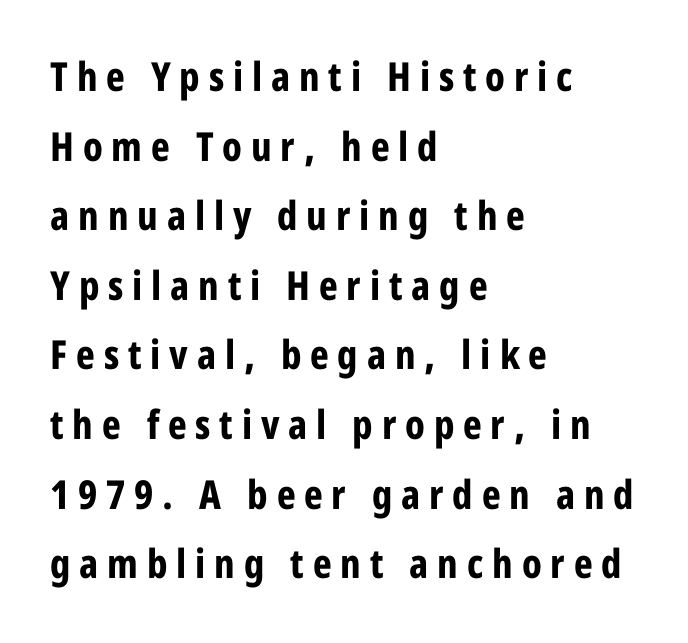
The image shows 40 px bold, condensed sans-serif type, upright; set left-aligned, line spacing 1.74x, unusually wide letter spacing (+0.22 em), not underlined; low stroke contrast and a large x-height.
